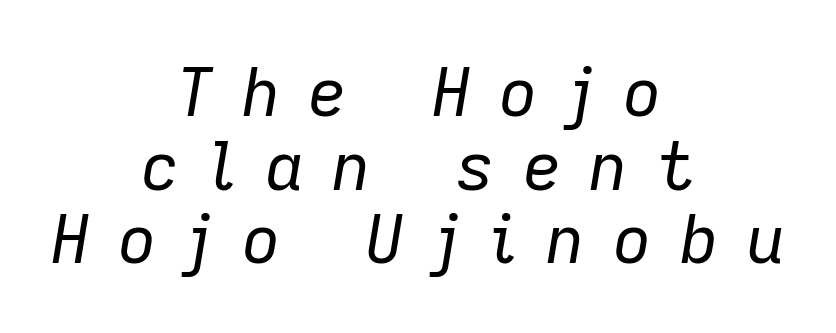
The image shows 67 px regular-weight type, italic (leaning right); set centered, tight line spacing (1.1x), unusually wide letter spacing (+0.42 em), not underlined; low stroke contrast and a medium x-height.
